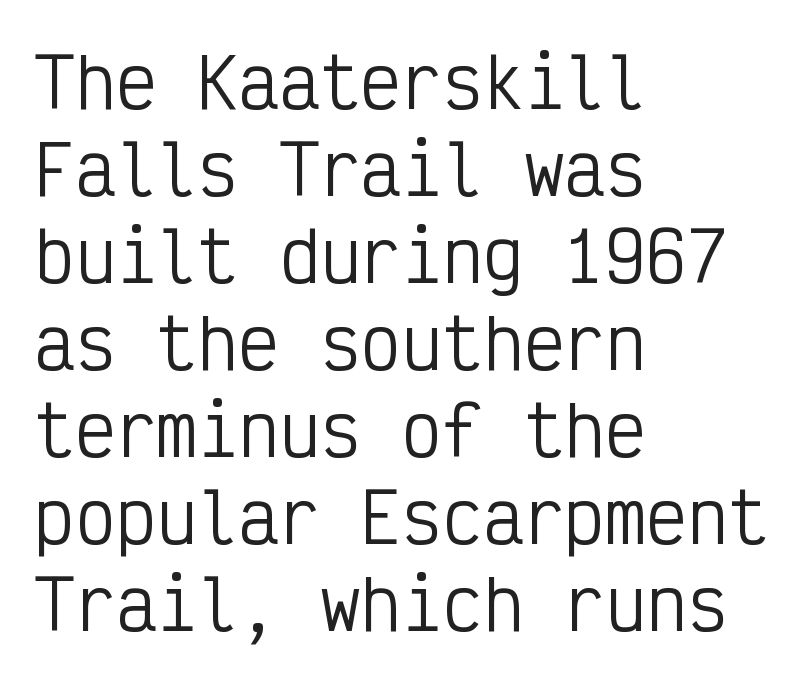
The image shows 68 px regular-weight, condensed sans-serif type, upright, monospaced; set left-aligned, normal line spacing (1.28x), normal letter spacing, not underlined; low stroke contrast and a medium x-height.
